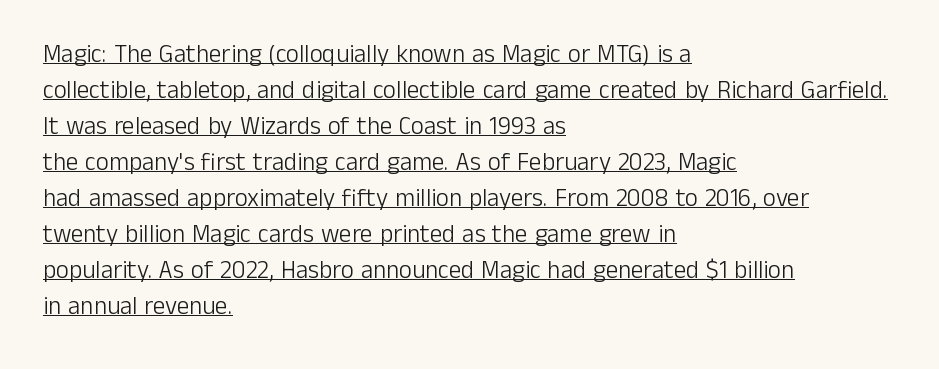
Think standard paragraph weight, or any step lighter than that. Does a line run under the words? Yes, clearly. Observe the ordinary spacing: letters are neighbours, not strangers. Which margin do the lines hug? The left one — the right edge is uneven. The letters stand upright; this is a roman face.
